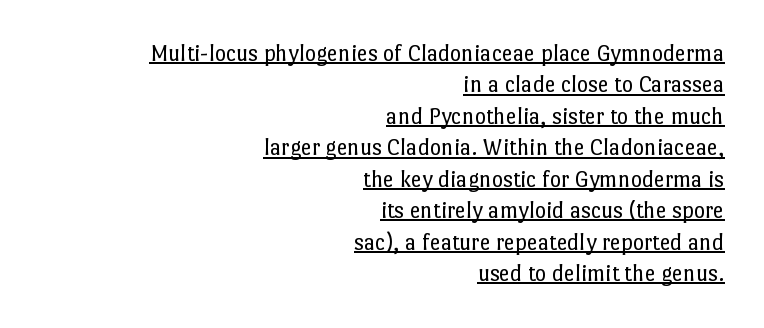
Caption: standard tracking, unaltered. The letters look calm and open, with moderate or lighter stems. Leading matches the norm, producing a regular column. Does a line run under the words? Yes, clearly.
